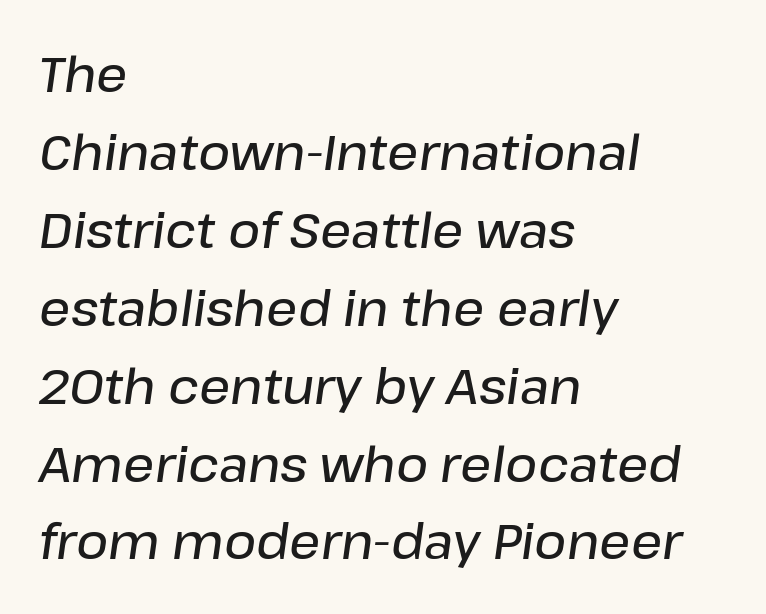
A bare baseline throughout the passage. Think of a printed novel: that variable character pitch is what you see here. The space between consecutive lines is moderate. Teacher's note: observe the even left margin — that is flush-left alignment.
